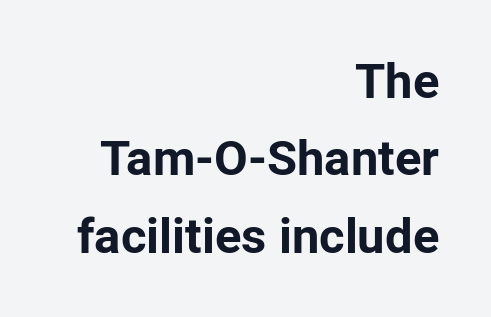
The image shows 49 px bold sans-serif type, upright; set right-aligned, normal line spacing (1.58x), normal letter spacing, not underlined; low stroke contrast and a medium x-height.
